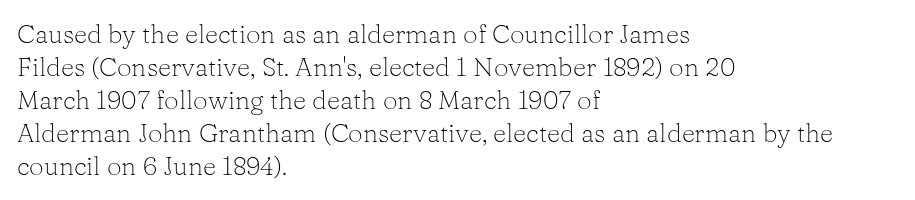
Q: Is the text bold? A: No.
Q: Is the text italic (slanted)? A: No, it is upright.
Q: Is the text underlined? A: No.
Q: How is the paragraph aligned? A: Left-aligned.
Q: Is the spacing between letters normal or unusually wide? A: Normal.
Q: Is the spacing between lines tight, normal or loose? A: Normal.
